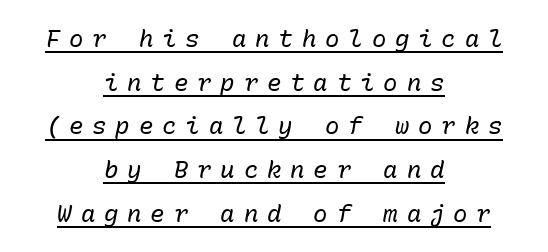
The image shows 24 px text type, italic (leaning right); set centered, line spacing 1.82x, unusually wide letter spacing (+0.37 em), underlined.
